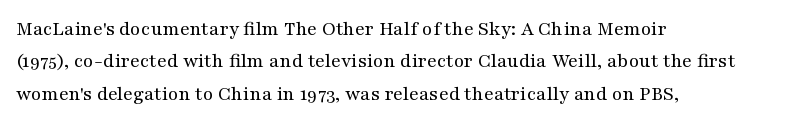
The image shows 21 px text type, upright; set left-aligned, normal line spacing (1.54x), normal letter spacing, not underlined.
